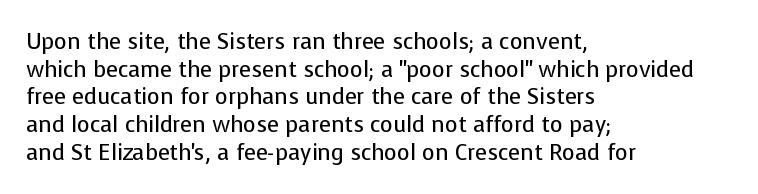
The image shows 22 px text type, upright; set left-aligned, normal line spacing (1.26x), normal letter spacing, not underlined.
